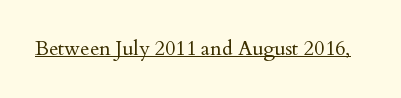
The image shows 20 px text type, upright; set normal letter spacing, underlined.
